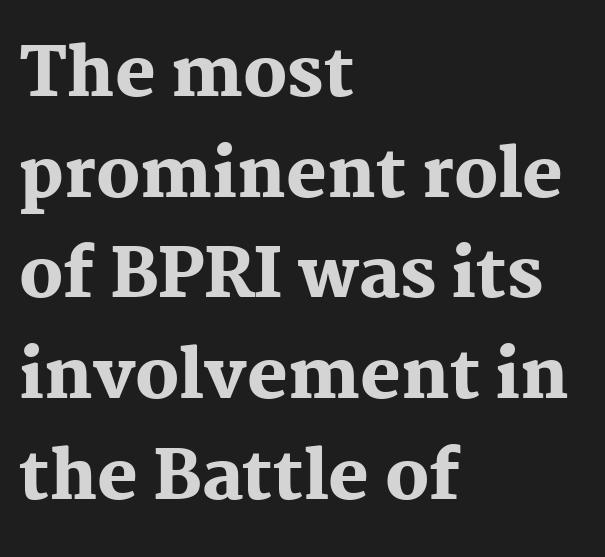
{"serif": "yes", "italic": "no", "bold": "yes", "weight": "heavy", "width": "normal", "stroke_contrast": "medium", "x_height": "medium", "monospaced": "no", "underline": "no", "align": "left", "line_spacing": "normal", "line_spacing_ratio": 1.48, "letter_spacing": "normal", "letter_spacing_em": 0.0, "glyph_px": 68}
